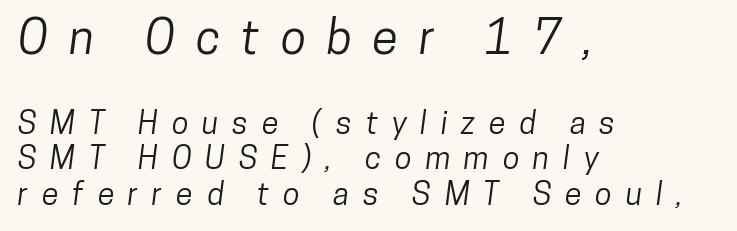
{"serif": "no", "width": "condensed", "stroke_contrast": "low", "x_height": "medium", "monospaced": "no", "underline": "no", "align": "left", "line_spacing": "tight", "line_spacing_ratio": 1.15, "letter_spacing": "wide", "letter_spacing_em": 0.44, "larger_block": "first", "size_ratio": 1.52, "glyph_px": 47}
